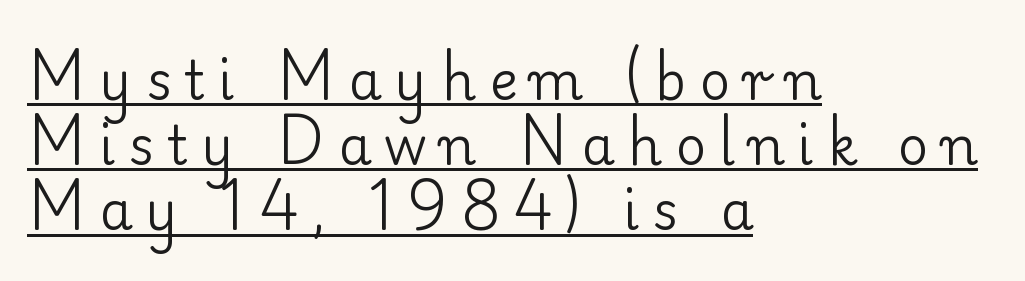
{"serif": "yes", "italic": "no", "bold": "no", "weight": "regular", "width": "normal", "stroke_contrast": "low", "x_height": "small", "monospaced": "no", "underline": "yes", "align": "left", "line_spacing_ratio": 1.23, "letter_spacing": "wide", "letter_spacing_em": 0.25, "glyph_px": 53}
